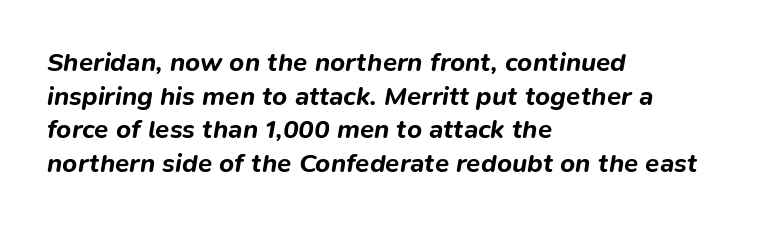
The typography opts for an oblique posture over an upright one. The face used here is rendered with its standard letterfit. The text block is weighted toward the left margin, trailing off unevenly rightward. Clear beneath every line of the passage. These words are printed bold, with thick strokes throughout. The passage shown stacks its lines at a standard gap.
